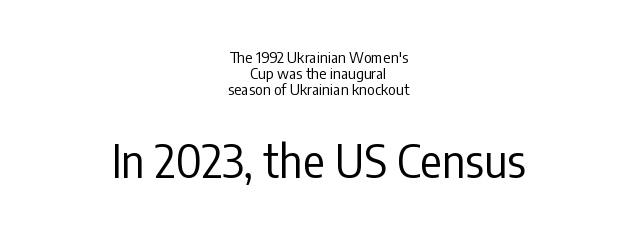
Q: Is the text bold? A: No.
Q: Is the text italic (slanted)? A: No, it is upright.
Q: Is the typeface a serif or a sans-serif typeface? A: Sans-serif.
Q: Is the text underlined? A: No.
Q: How is the paragraph aligned? A: Centered.
Q: Is the spacing between letters normal or unusually wide? A: Normal.
Q: Is the spacing between lines tight, normal or loose? A: Tight.
Q: Which block of text is set in a larger size, the first (top) or the second (bottom)? A: The second (bottom) one.
Q: Width (condensed, normal, or wide)? A: Condensed.
Q: Stroke contrast? A: Low.
Q: x-height? A: Medium.
Q: Monospaced? A: No.
